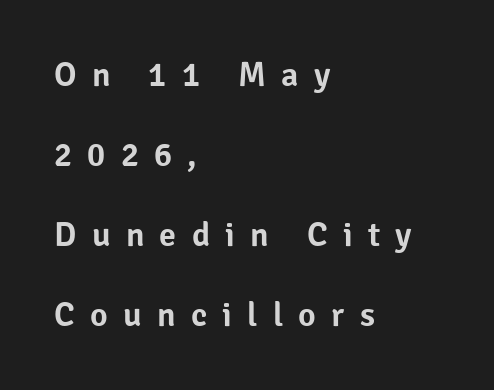
The image shows 34 px sans-serif type, upright; set left-aligned, loose line spacing (2.35x), unusually wide letter spacing (+0.45 em), not underlined; low stroke contrast and a medium x-height.
